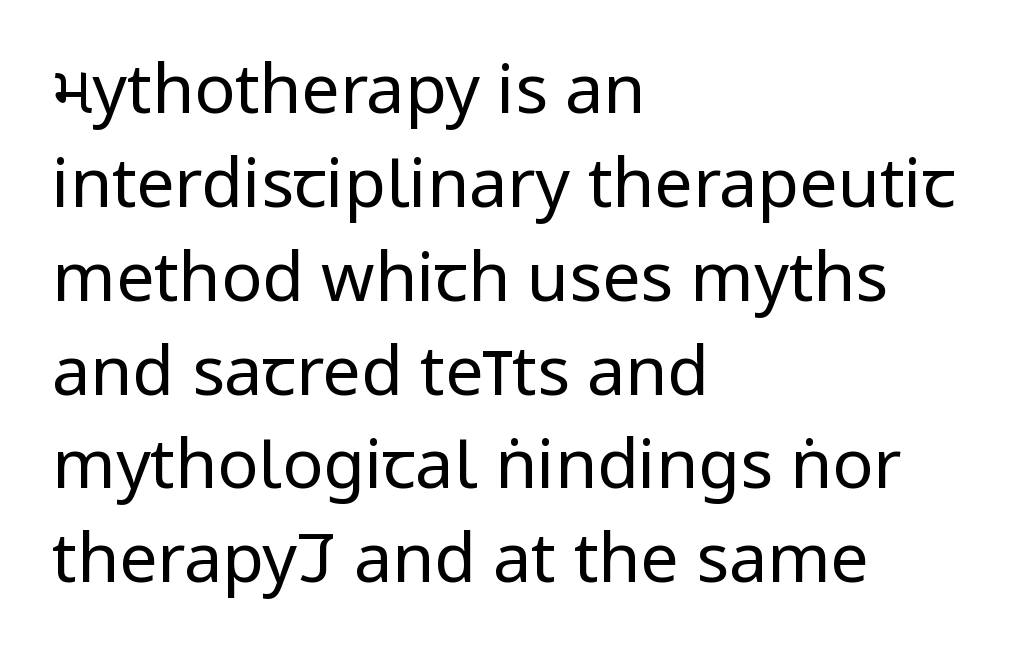
Q: Is the text bold? A: No.
Q: Is the text italic (slanted)? A: No, it is upright.
Q: Is the typeface a serif or a sans-serif typeface? A: Sans-serif.
Q: Is the text underlined? A: No.
Q: How is the paragraph aligned? A: Left-aligned.
Q: Is the spacing between letters normal or unusually wide? A: Normal.
Q: Is the spacing between lines tight, normal or loose? A: Normal.
Q: Width (condensed, normal, or wide)? A: Condensed.
Q: Stroke contrast? A: Low.
